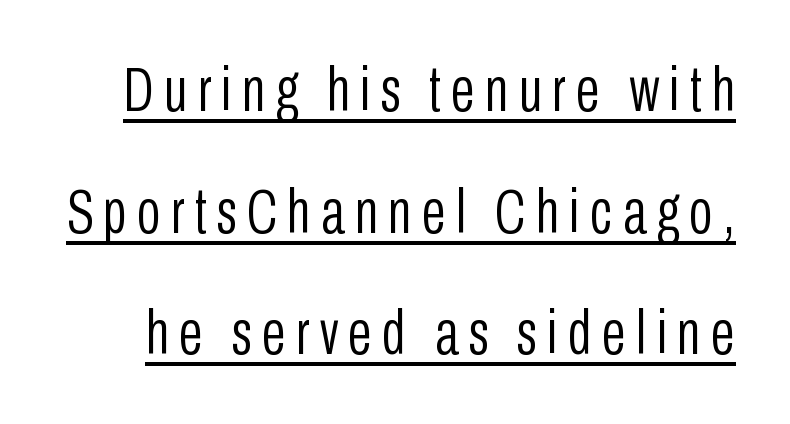
Q: Is the text bold? A: No.
Q: Is the text italic (slanted)? A: No, it is upright.
Q: Is the typeface a serif or a sans-serif typeface? A: Sans-serif.
Q: Is the text underlined? A: Yes.
Q: Is the spacing between lines tight, normal or loose? A: Loose.
Q: Width (condensed, normal, or wide)? A: Condensed.
Q: Stroke contrast? A: Low.
Q: x-height? A: Medium.
Q: Monospaced? A: No.
